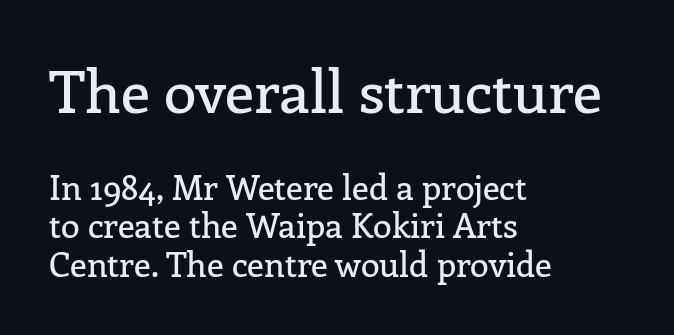
Q: Is the text italic (slanted)? A: No, it is upright.
Q: Is the typeface a serif or a sans-serif typeface? A: Serif.
Q: Is the text underlined? A: No.
Q: How is the paragraph aligned? A: Left-aligned.
Q: Is the spacing between letters normal or unusually wide? A: Normal.
Q: Is the spacing between lines tight, normal or loose? A: Tight.
Q: Which block of text is set in a larger size, the first (top) or the second (bottom)? A: The first (top) one.
Q: Width (condensed, normal, or wide)? A: Normal.
Q: Stroke contrast? A: Low.
Q: x-height? A: Medium.
Q: Monospaced? A: No.
